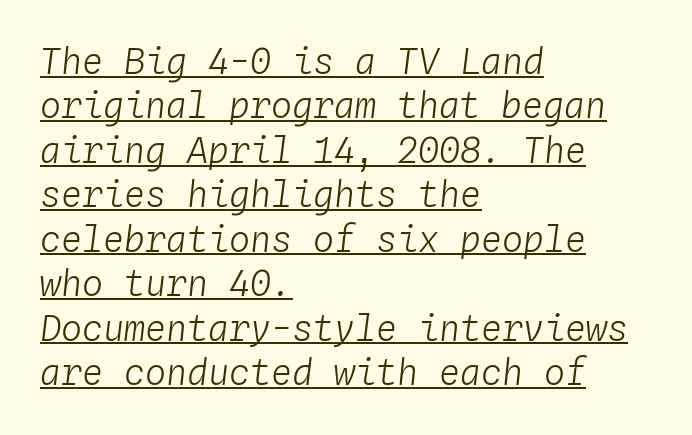
The image shows 35 px light type, italic (leaning right), monospaced; set left-aligned, normal line spacing (1.27x), normal letter spacing, underlined; low stroke contrast and a medium x-height.
